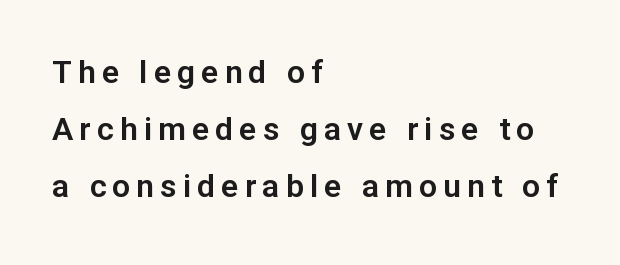
The image shows 32 px sans-serif type, upright; set left-aligned, line spacing 1.78x, not underlined; low stroke contrast and a medium x-height.
